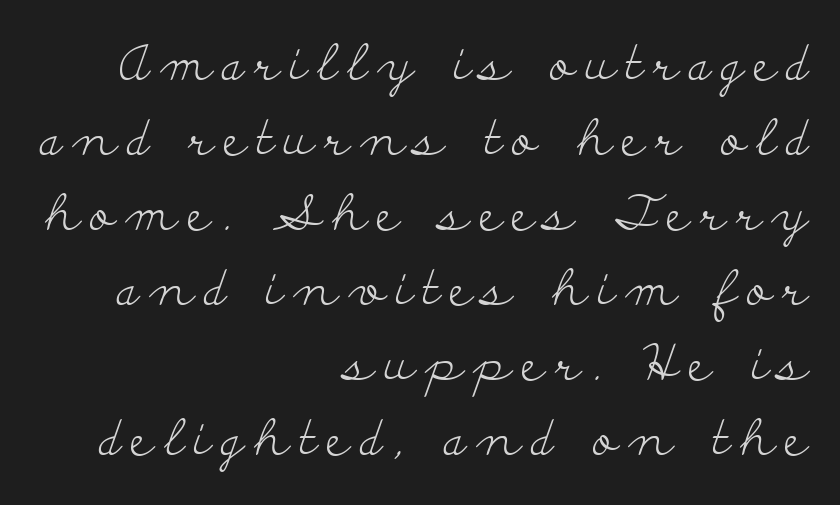
Q: Is the text bold? A: No.
Q: Is the text italic (slanted)? A: Yes.
Q: Is the typeface a serif or a sans-serif typeface? A: Serif.
Q: Is the text underlined? A: No.
Q: How is the paragraph aligned? A: Right-aligned.
Q: Is the spacing between letters normal or unusually wide? A: Unusually wide.
Q: Is the spacing between lines tight, normal or loose? A: Normal.
Q: Width (condensed, normal, or wide)? A: Wide.
Q: Stroke contrast? A: Low.
Q: x-height? A: Small.
Q: Monospaced? A: No.
